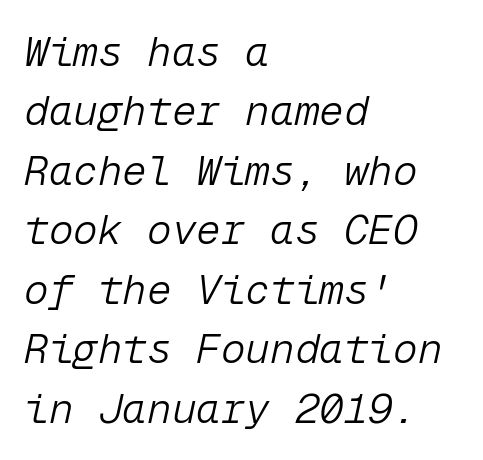
The image shows 41 px light type, italic (leaning right), monospaced; set left-aligned, normal line spacing (1.45x), normal letter spacing, not underlined; low stroke contrast and a medium x-height.
